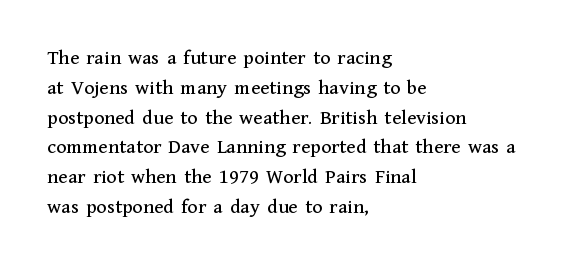
Which margin do the lines hug? The left one — the right edge is uneven. The letters stand upright; this is a roman face. Any mark beneath the type? The region is blank. The space between consecutive lines is moderate. No extra tracking has been applied to these lines.
